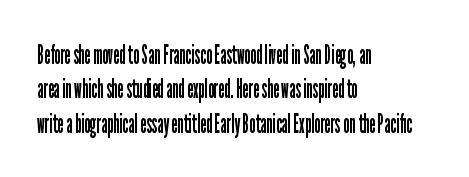
{"italic": "no", "bold": "no", "underline": "no", "align": "left", "line_spacing": "normal", "line_spacing_ratio": 1.27, "letter_spacing": "normal", "letter_spacing_em": 0.0, "glyph_px": 27}
